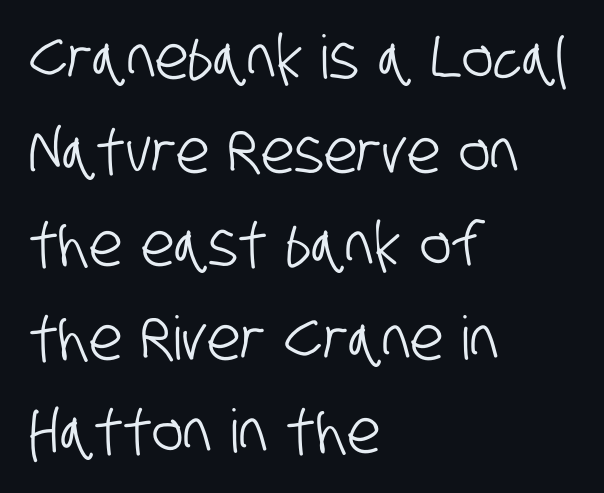
The specimen omits any rule beneath the text block's lines. These lines are rendered in a variable-pitch font. The typesetter chose a ragged-right arrangement here. The type is set solid horizontally, with unmodified tracking.
